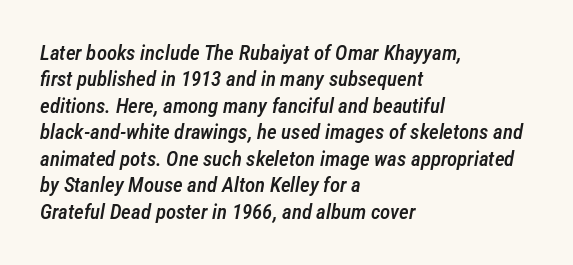
Q: Is the text bold? A: Semi-bold.
Q: Is the text italic (slanted)? A: Yes, it leans right by about 12 degrees.
Q: Is the text underlined? A: No.
Q: How is the paragraph aligned? A: Left-aligned.
Q: Is the spacing between letters normal or unusually wide? A: Normal.
Q: Is the spacing between lines tight, normal or loose? A: Normal.
